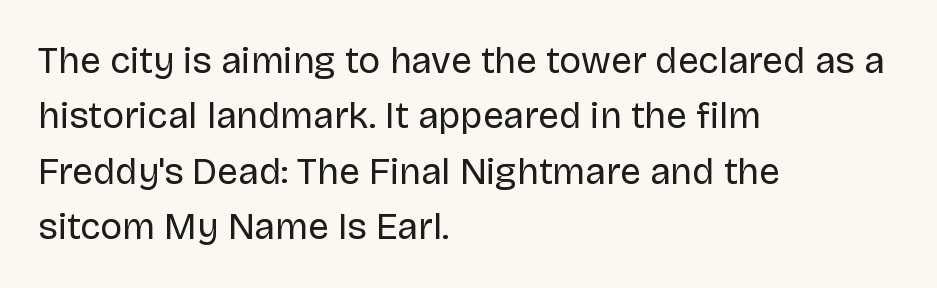
Q: Is the text bold? A: No.
Q: Is the text italic (slanted)? A: No, it is upright.
Q: Is the typeface a serif or a sans-serif typeface? A: Sans-serif.
Q: Is the text underlined? A: No.
Q: How is the paragraph aligned? A: Left-aligned.
Q: Is the spacing between letters normal or unusually wide? A: Normal.
Q: Is the spacing between lines tight, normal or loose? A: Normal.
Q: Width (condensed, normal, or wide)? A: Normal.
Q: Stroke contrast? A: Low.
Q: x-height? A: Large.
Q: Monospaced? A: No.
